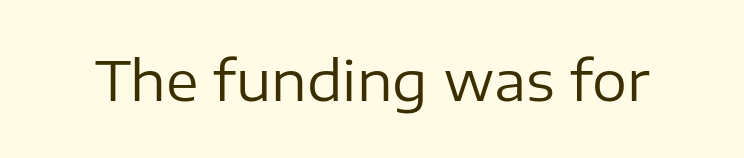
A typesetter would call this proportional, since set widths differ per character. The font sits on the lighter half of the weight spectrum, regular included. Italic? Not at all — the glyphs are vertical. Clear beneath every line of the passage. The letters sit at their default tracking, neither squeezed nor spread. This sample uses a sans-serif face.
